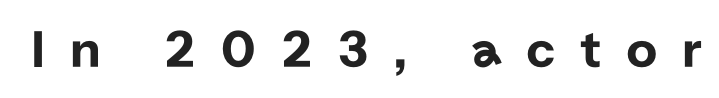
The image shows 54 px sans-serif type, upright; set unusually wide letter spacing (+0.45 em), not underlined; low stroke contrast and a medium x-height.
